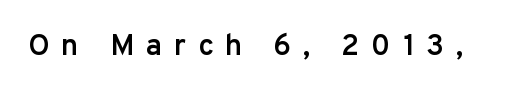
Q: Is the text bold? A: Semi-bold.
Q: Is the text italic (slanted)? A: No, it is upright.
Q: Is the typeface a serif or a sans-serif typeface? A: Sans-serif.
Q: Is the text underlined? A: No.
Q: Is the spacing between letters normal or unusually wide? A: Unusually wide.
Q: Width (condensed, normal, or wide)? A: Normal.
Q: Stroke contrast? A: Low.
Q: x-height? A: Medium.
Q: Monospaced? A: No.
